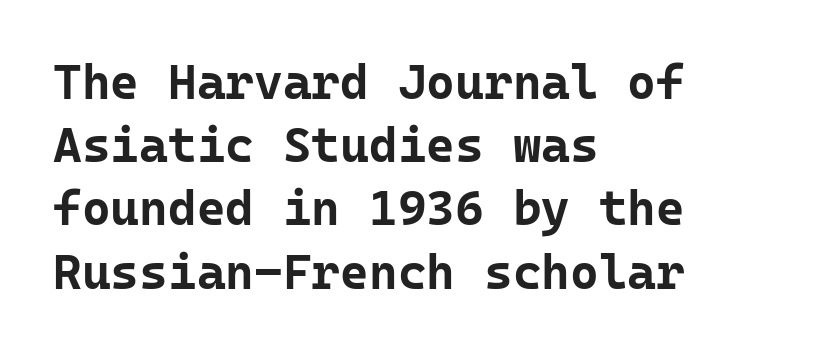
{"serif": "no", "italic": "no", "bold": "yes", "weight": "bold", "width": "normal", "stroke_contrast": "low", "x_height": "medium", "monospaced": "yes", "underline": "no", "align": "left", "line_spacing": "normal", "line_spacing_ratio": 1.29, "letter_spacing": "normal", "letter_spacing_em": 0.0, "glyph_px": 49}
